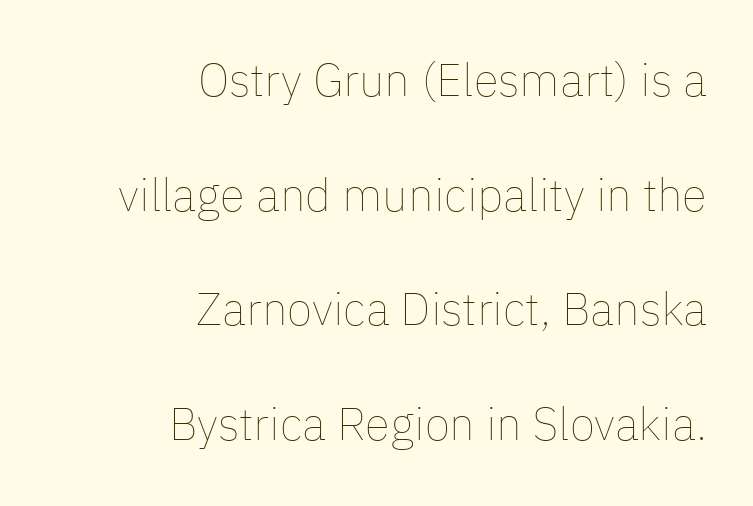
Q: Is the text bold? A: No.
Q: Is the text italic (slanted)? A: No, it is upright.
Q: Is the text underlined? A: No.
Q: How is the paragraph aligned? A: Right-aligned.
Q: Is the spacing between letters normal or unusually wide? A: Normal.
Q: Is the spacing between lines tight, normal or loose? A: Loose.
Q: Width (condensed, normal, or wide)? A: Normal.
Q: Stroke contrast? A: Low.
Q: x-height? A: Medium.
Q: Monospaced? A: No.
